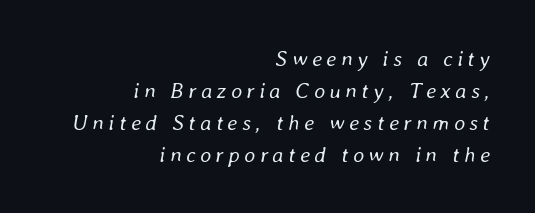
Q: Is the text bold? A: No.
Q: Is the text italic (slanted)? A: Yes, it leans right by about 8 degrees.
Q: Is the text underlined? A: No.
Q: How is the paragraph aligned? A: Right-aligned.
Q: Is the spacing between letters normal or unusually wide? A: Unusually wide.
Q: Is the spacing between lines tight, normal or loose? A: Normal.
